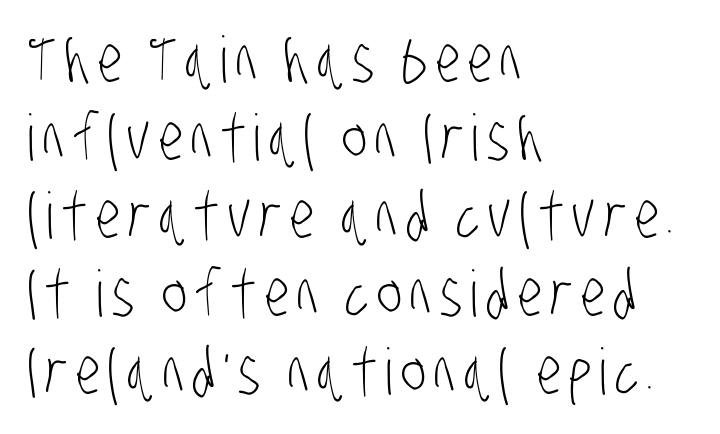
Decoration check: the copy has no underline. Nothing sits at the stroke ends, so this counts as sans-serif. The passage is arranged the way most books set body copy — flush left. Spacing verdict: proportional, widths tailored to each character. Weight: not bold — regular or lighter.
